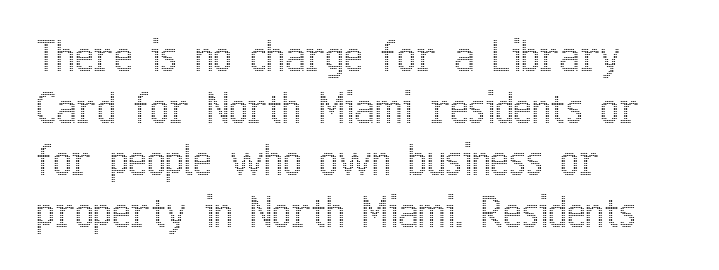
The line texture is even and compact thanks to regular tracking. Summary of vertical rhythm: regular, with standard interline spacing. Spacing verdict: proportional, widths tailored to each character. Horizontal alignment here is leftward, the default for most running prose. A clean baseline with only descenders dipping below it. Quick note: not italic, upright.
